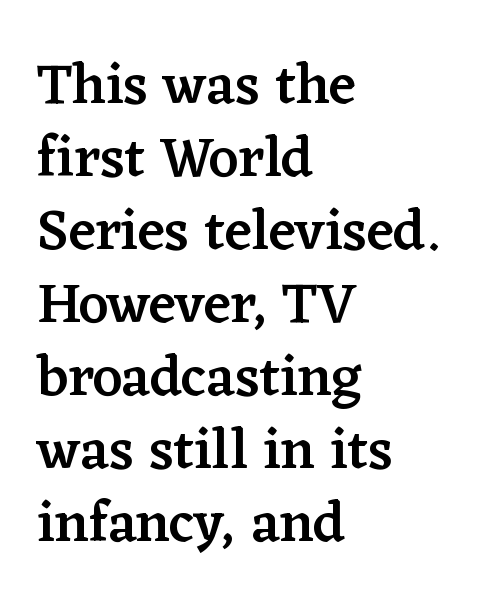
The space beneath each line is pristine and unruled. The glyphs have the mass of a demibold cut, below bold. Caption: multi-line text, flush left, ragged right. Caption: standard tracking, unaltered.
